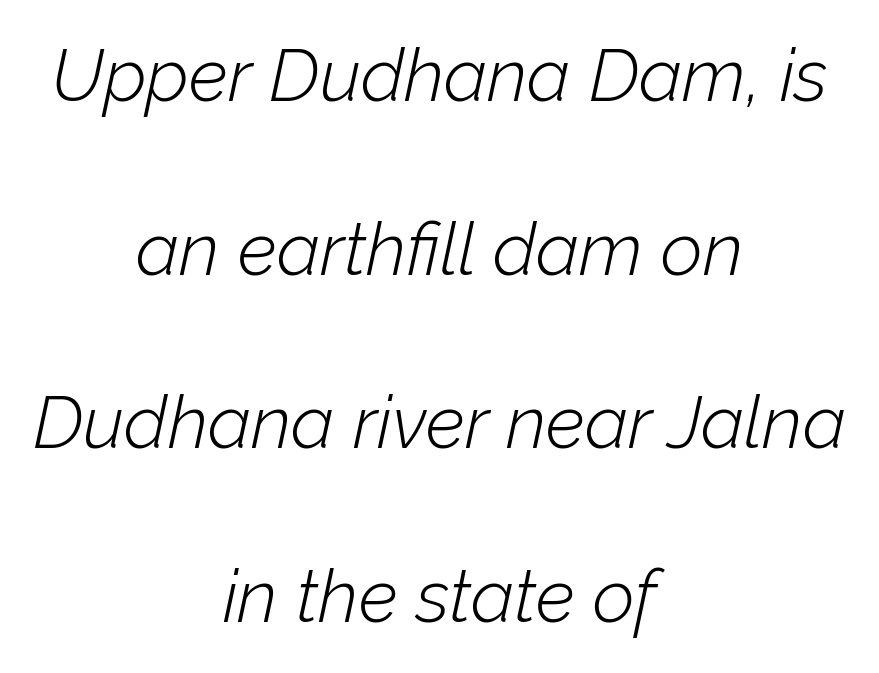
The whole block is typeset with a tilt. Does the leading feel generous? Absolutely, it's lavish. Clear beneath every line of the passage. Looks like regular typesetting: each glyph gets only the width it needs.
